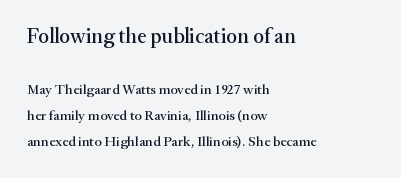
Default kerning and tracking; the words read as compact shapes. Quick note: not italic, upright. The ragged edge is on the right, which tells us the setting is flush left. The words here are not underlined.
